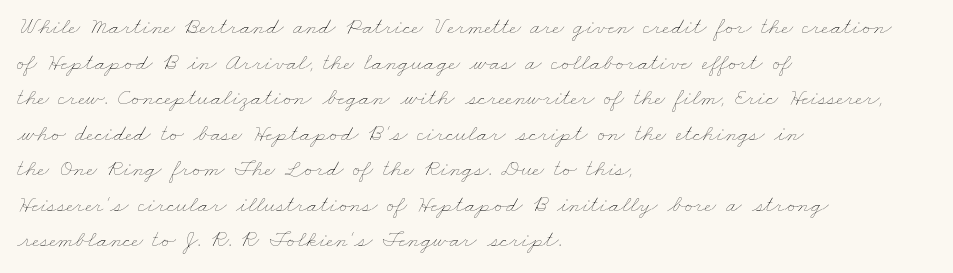
Honestly, the letter spacing is just normal — you wouldn't notice it. Weight: regular or lighter. Casual observation: everything's shoved over to the left. Clear beneath every line of the passage.
